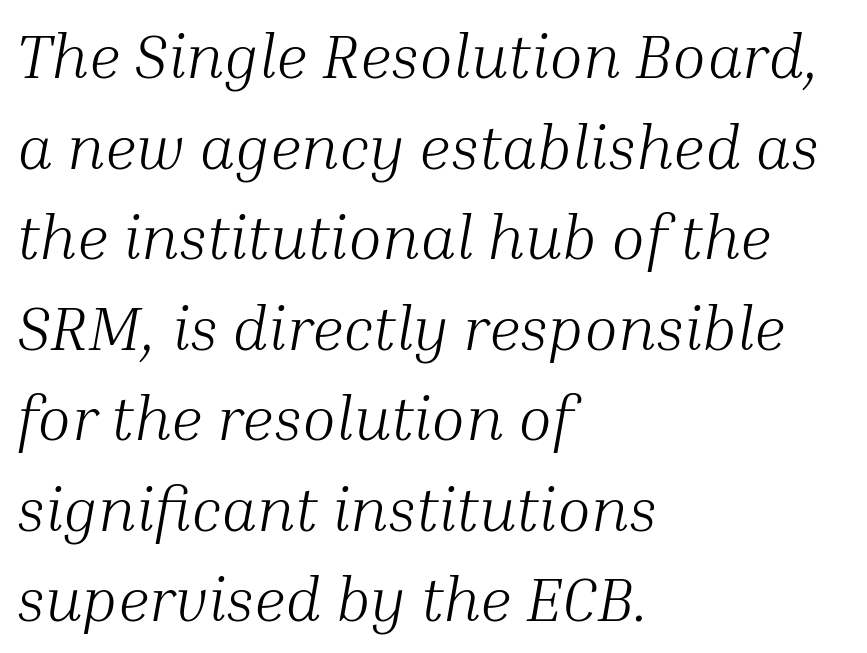
I'd call this a serif setting — the letters wear small feet. The vertical gap from one line to the next is medium. The axis of the letterforms is tilted away from vertical. The typesetting does not lean heavy: it is not bold. Note the varied advance widths — an 'i' is clearly narrower than an 'm'. These lines are set flush left with a ragged right edge.
